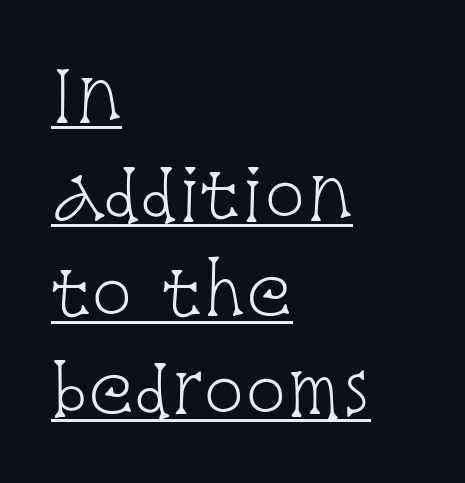
{"serif": "yes", "italic": "no", "bold": "no", "weight": "light", "width": "condensed", "stroke_contrast": "low", "x_height": "large", "monospaced": "no", "underline": "yes", "align": "left", "line_spacing": "normal", "line_spacing_ratio": 1.44, "letter_spacing": "normal", "letter_spacing_em": 0.0, "glyph_px": 68}
